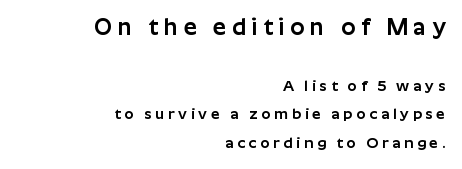
{"italic": "no", "underline": "no", "align": "right", "line_spacing_ratio": 1.89, "letter_spacing": "wide", "letter_spacing_em": 0.25, "larger_block": "first", "size_ratio": 1.53, "glyph_px": 23}
